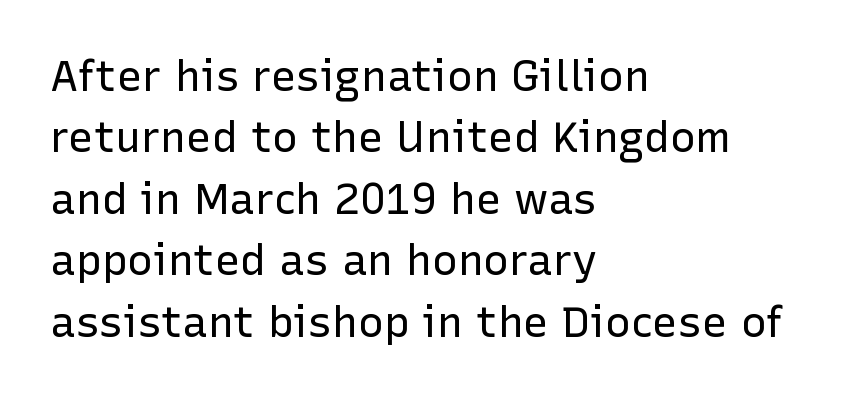
The image shows 43 px regular-weight sans-serif type, upright; set left-aligned, normal line spacing (1.43x), normal letter spacing, not underlined; low stroke contrast and a medium x-height.
